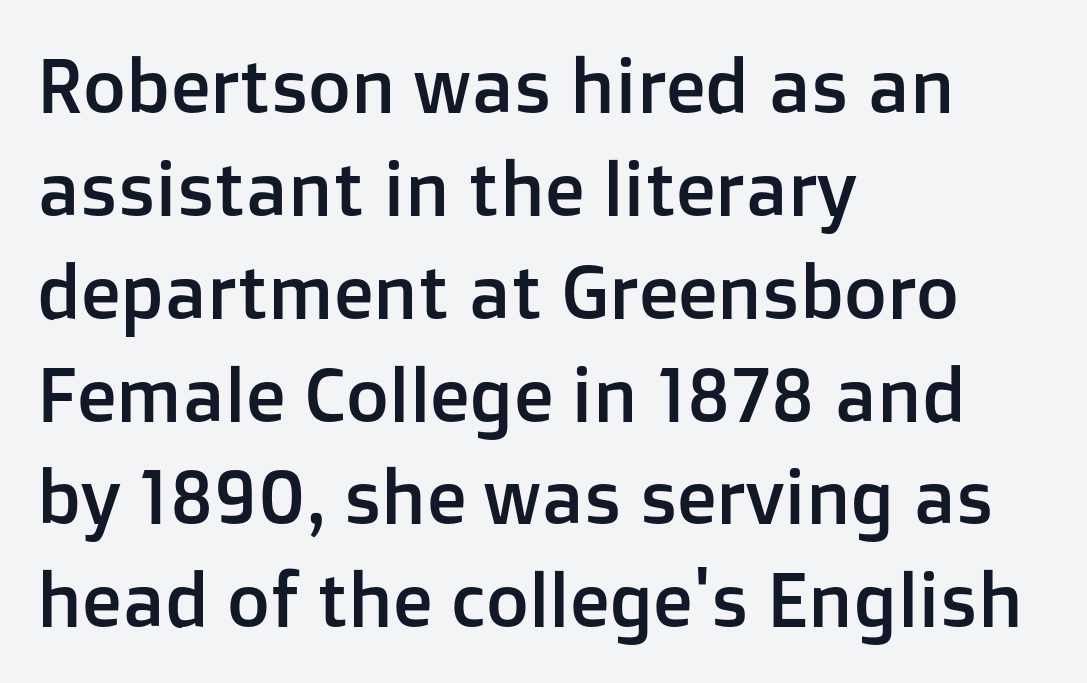
When letters stand straight like this, we call the style roman or upright. All the whitespace from short lines collects on the right. Looks like regular typesetting: each glyph gets only the width it needs. In terms of leading, this rendering sits right in the middle.
